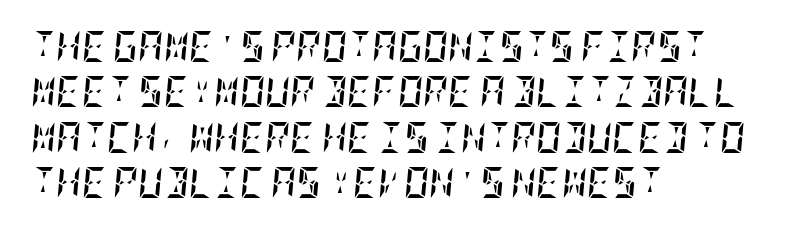
Designer's note — italics engaged. Unmarked baselines from the first word to the last. Honestly, the row spacing looks completely unremarkable. How are the letters spaced? Ordinarily, with no added tracking.
